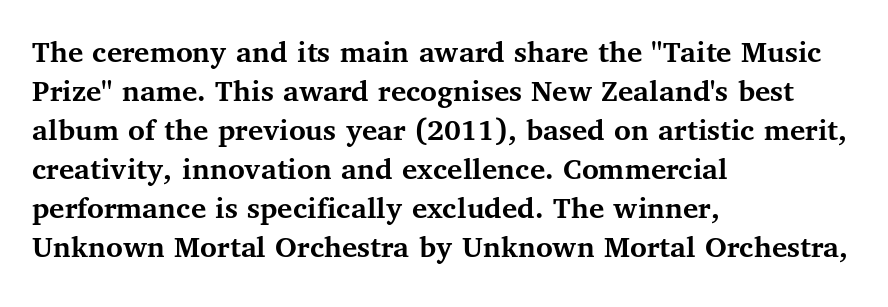
Nope, not italic — everything's standing straight. The face used here has the dense, thick strokes of a bold. The paragraph shown leans on its left margin. Rule under the text: the space is simply empty. Varying glyph widths throughout — classic text-font behaviour. Type style note: has serifs.
